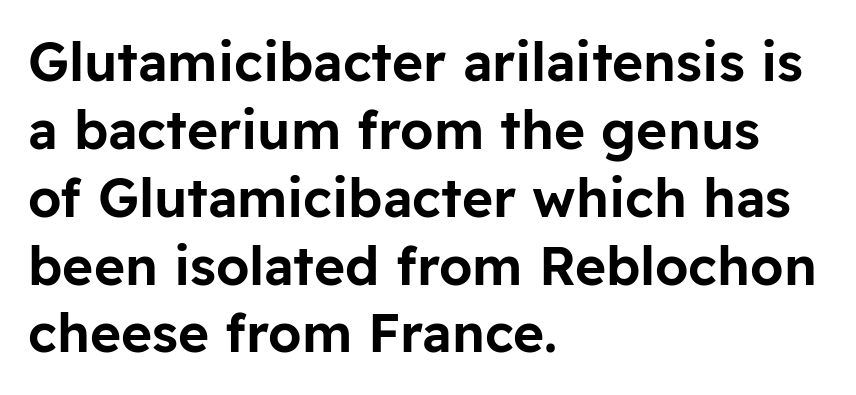
{"serif": "no", "italic": "no", "width": "normal", "stroke_contrast": "low", "x_height": "medium", "monospaced": "no", "underline": "no", "align": "left", "line_spacing": "normal", "line_spacing_ratio": 1.28, "letter_spacing": "normal", "letter_spacing_em": 0.0, "glyph_px": 53}
